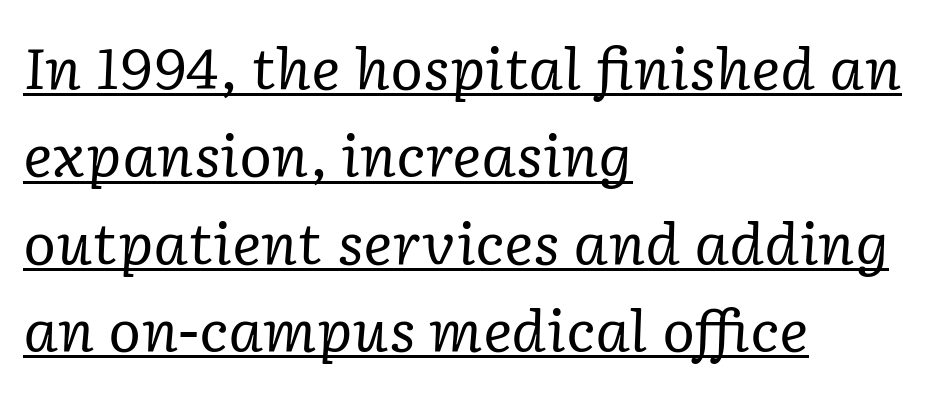
Q: Is the text bold? A: No.
Q: Is the text italic (slanted)? A: Yes, it leans right by about 2 degrees.
Q: Is the typeface a serif or a sans-serif typeface? A: Serif.
Q: Is the text underlined? A: Yes.
Q: How is the paragraph aligned? A: Left-aligned.
Q: Is the spacing between letters normal or unusually wide? A: Normal.
Q: Is the spacing between lines tight, normal or loose? A: Normal.
Q: Width (condensed, normal, or wide)? A: Normal.
Q: Stroke contrast? A: Low.
Q: x-height? A: Medium.
Q: Monospaced? A: No.
